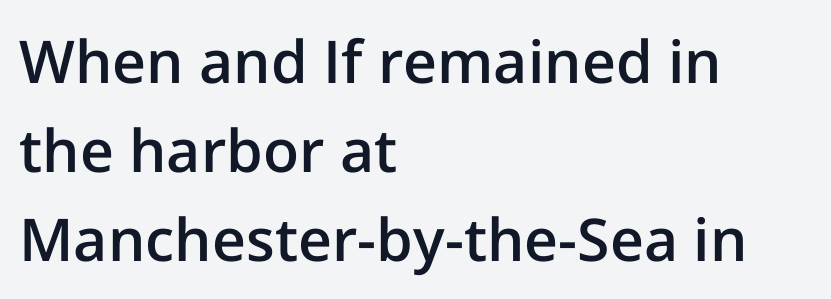
The image shows 59 px semibold sans-serif type, upright; set left-aligned, normal line spacing (1.51x), normal letter spacing, not underlined; low stroke contrast and a medium x-height.
